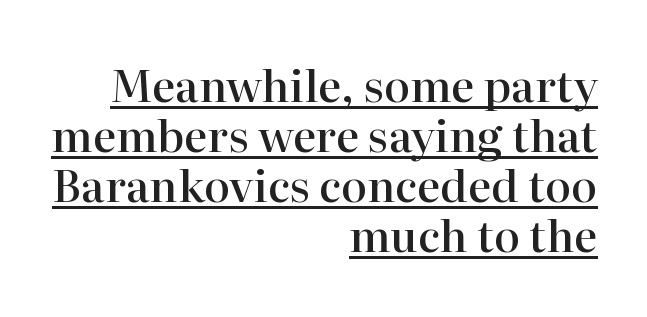
The paragraph shown leans on its right margin. The glyphs have the mass of a demibold cut, below bold. Do the characters align in a grid? No, the font is proportional. Does the lettering tilt? It doesn't — this is upright. Standard letterfit; no display-style spreading of the glyphs.
